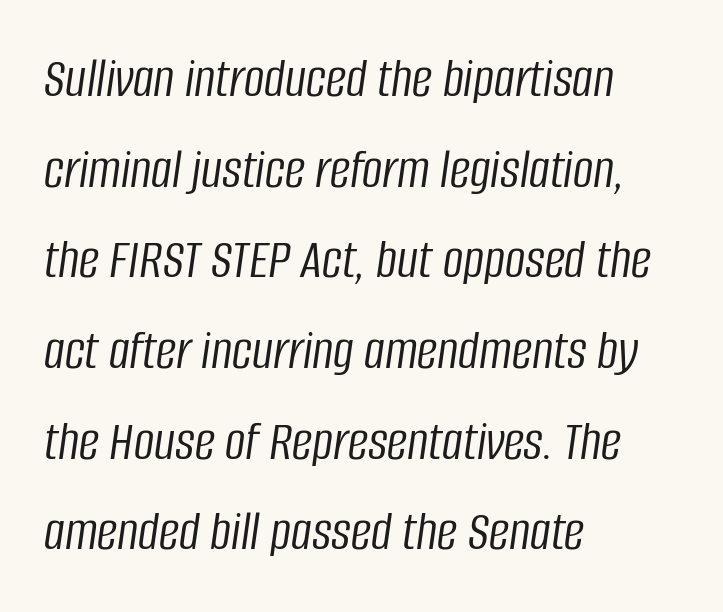
Q: Is the text bold? A: No.
Q: Is the text italic (slanted)? A: Yes, it leans right by about 8 degrees.
Q: Is the text underlined? A: No.
Q: How is the paragraph aligned? A: Left-aligned.
Q: Is the spacing between letters normal or unusually wide? A: Normal.
Q: Is the spacing between lines tight, normal or loose? A: Normal.
Q: Width (condensed, normal, or wide)? A: Condensed.
Q: Stroke contrast? A: Low.
Q: x-height? A: Large.
Q: Monospaced? A: No.
